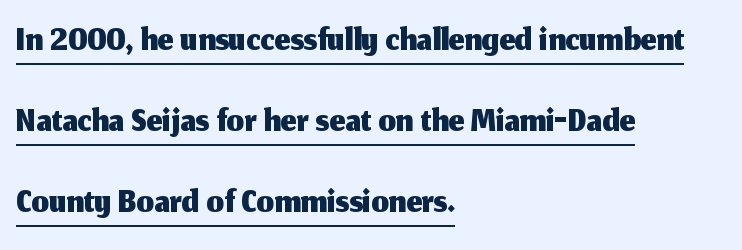
The lines sit at an ordinary, default distance from one another. Alignment: flush left. Note: no serifs on the glyphs. Do the characters align in a grid? No, the font is proportional.
